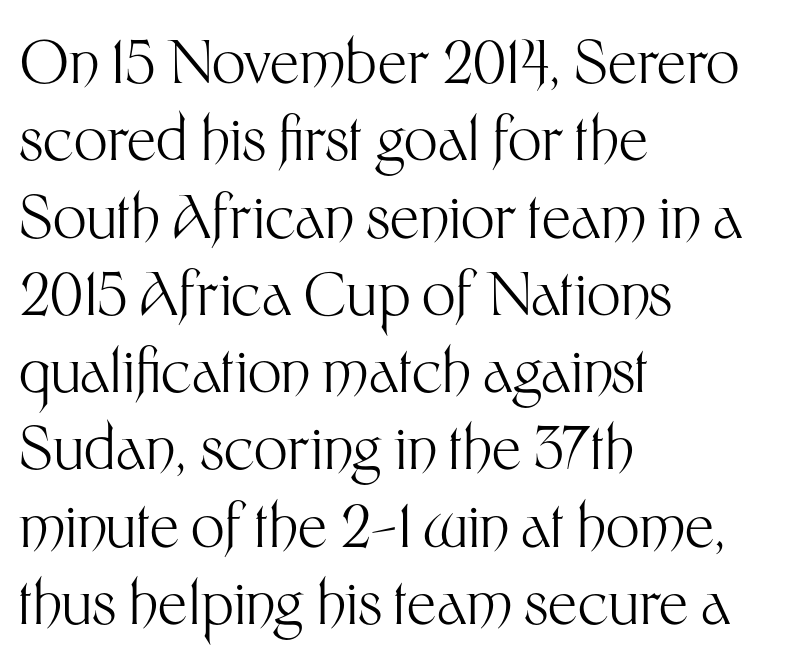
{"serif": "no", "italic": "no", "bold": "no", "weight": "light", "width": "normal", "stroke_contrast": "medium", "x_height": "medium", "monospaced": "no", "underline": "no", "align": "left", "line_spacing": "normal", "line_spacing_ratio": 1.31, "letter_spacing": "normal", "letter_spacing_em": 0.0, "glyph_px": 59}
